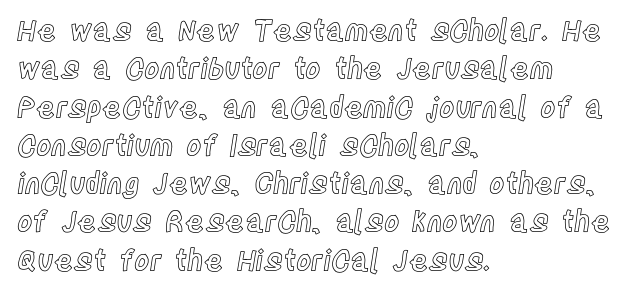
Q: Is the text italic (slanted)? A: Yes.
Q: Is the text underlined? A: No.
Q: How is the paragraph aligned? A: Left-aligned.
Q: Is the spacing between letters normal or unusually wide? A: Normal.
Q: Is the spacing between lines tight, normal or loose? A: Normal.
Q: Width (condensed, normal, or wide)? A: Condensed.
Q: x-height? A: Large.
Q: Monospaced? A: No.
